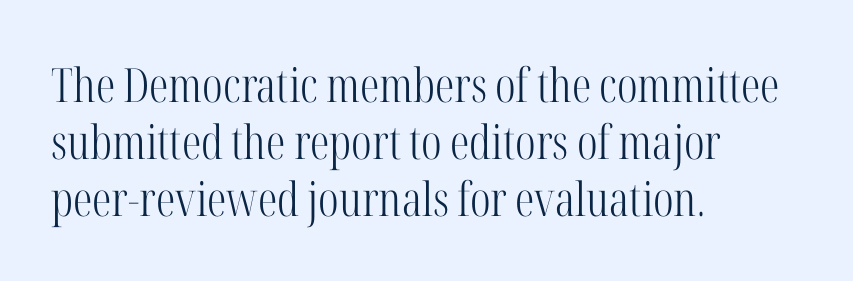
{"serif": "yes", "italic": "no", "bold": "no", "weight": "light", "width": "condensed", "stroke_contrast": "high", "x_height": "medium", "monospaced": "no", "underline": "no", "align": "left", "line_spacing_ratio": 1.21, "letter_spacing": "normal", "letter_spacing_em": 0.0, "glyph_px": 47}
